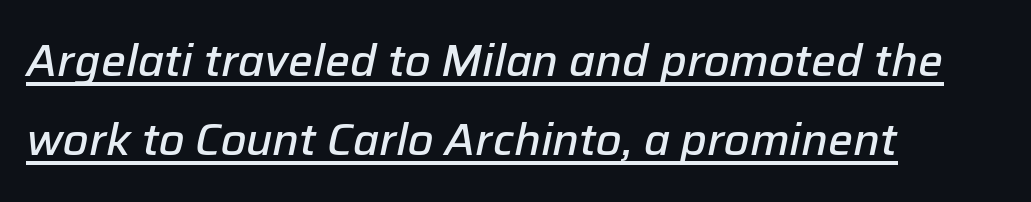
Teacher's note: observe the even left margin — that is flush-left alignment. Does extra space separate the letters? No, they use regular spacing. The lettering tilts uniformly, giving the passage an italic look. Emphasis is given by a line drawn under the lettering. The rendering uses natural spacing where letterforms have individual widths.
